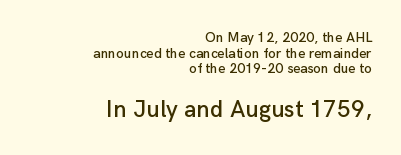
The image shows 24 px text type, upright; set right-aligned, tight line spacing (1.12x), normal letter spacing, not underlined; the second (bottom) block is 1.71x larger.
